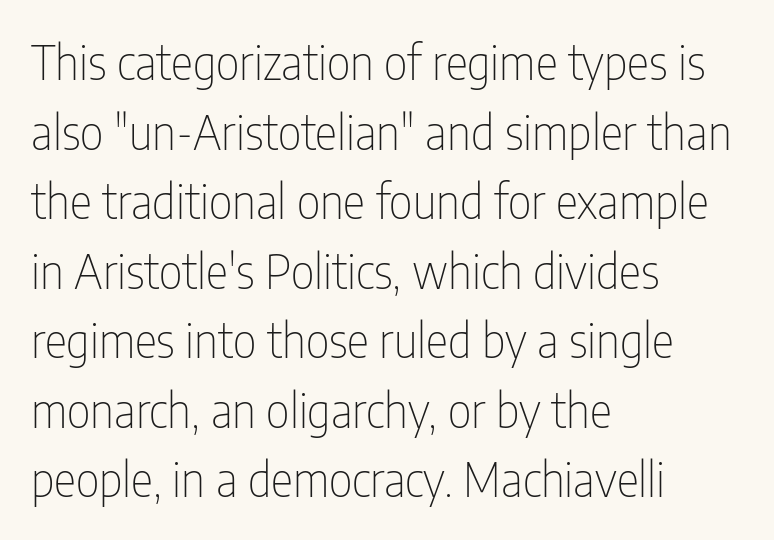
Inter-character spacing is left at the font's built-in metrics. Letterform terminals end flat and unadorned throughout the passage. The letters advance in unequal steps, a hallmark of proportional type. These lines sit exactly where default settings would place them.
